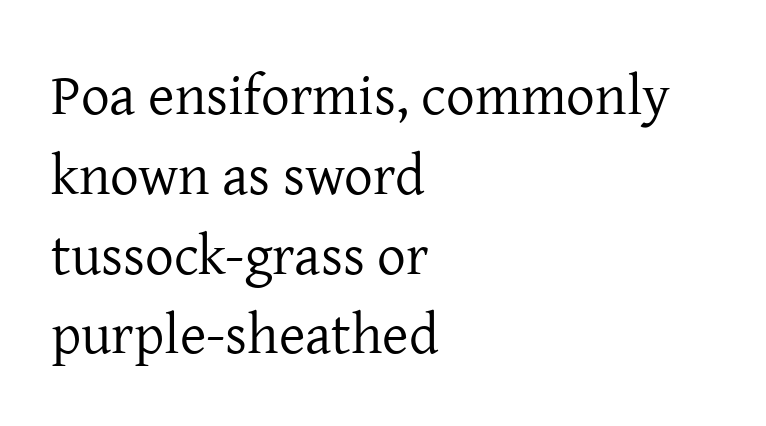
The image shows 57 px regular-weight serif type, upright; set left-aligned, normal line spacing (1.4x), normal letter spacing, not underlined; low stroke contrast and a medium x-height.
